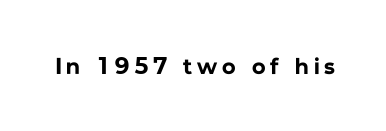
Nobody drew a line under any word here. Every character sits straight up, as roman type does. I'd describe the lettering as bold — thick and assertive. The face used here is rendered with a markedly widened letterfit.
